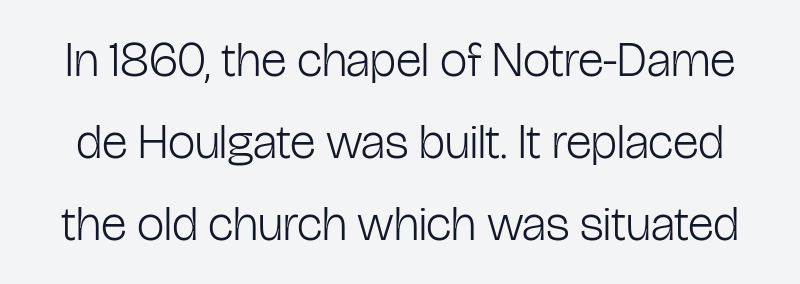
Q: Is the text bold? A: No.
Q: Is the text italic (slanted)? A: No, it is upright.
Q: Is the typeface a serif or a sans-serif typeface? A: Sans-serif.
Q: Is the text underlined? A: No.
Q: Is the spacing between letters normal or unusually wide? A: Normal.
Q: Is the spacing between lines tight, normal or loose? A: Normal.
Q: Width (condensed, normal, or wide)? A: Condensed.
Q: Stroke contrast? A: Low.
Q: x-height? A: Medium.
Q: Monospaced? A: No.
